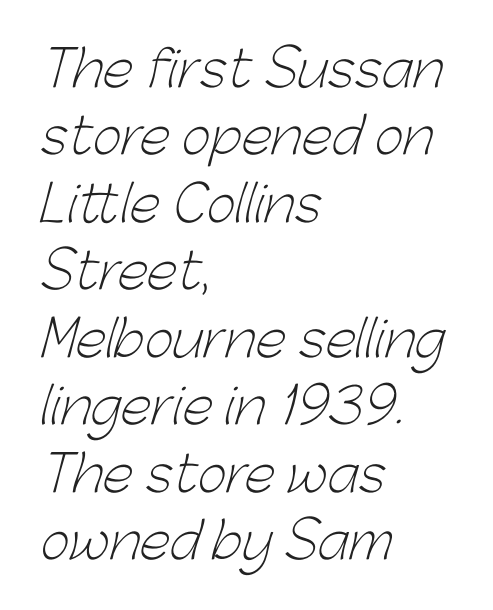
{"serif": "no", "bold": "no", "weight": "light", "width": "normal", "stroke_contrast": "low", "x_height": "medium", "monospaced": "no", "underline": "no", "align": "left", "line_spacing": "normal", "line_spacing_ratio": 1.35, "letter_spacing": "normal", "letter_spacing_em": 0.0, "glyph_px": 50}
